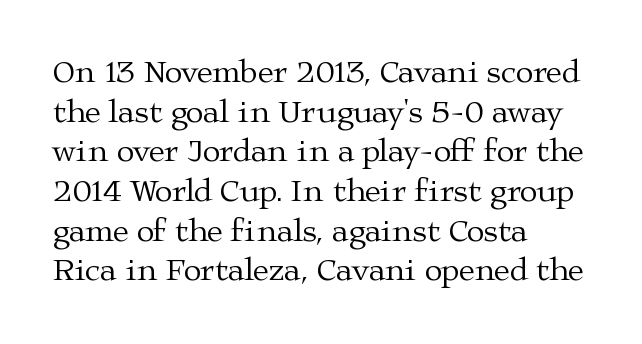
The letterforms sit shoulder to shoulder at normal distance. The letters advance in unequal steps, a hallmark of proportional type. You can tell it's not italic because the verticals are truly vertical. This sample uses a serif face. Each line starts at the same left margin while the right side varies. Honestly, there is no underline to notice here at all.
